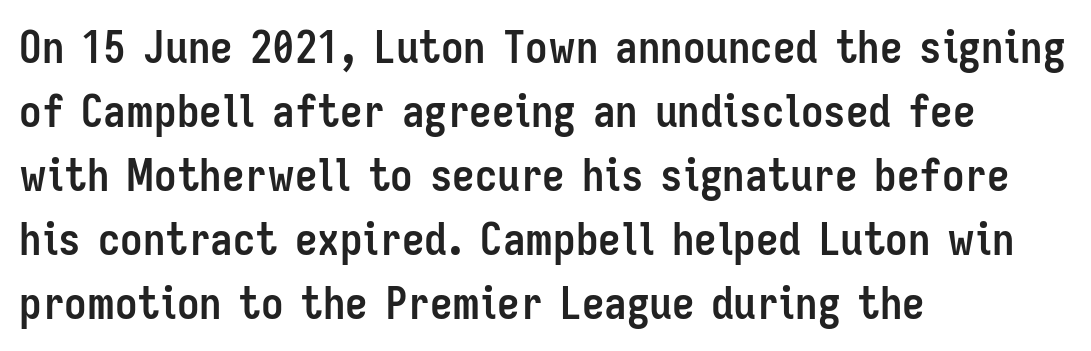
Q: Is the text bold? A: Yes.
Q: Is the text italic (slanted)? A: No, it is upright.
Q: Is the typeface a serif or a sans-serif typeface? A: Sans-serif.
Q: Is the text underlined? A: No.
Q: How is the paragraph aligned? A: Left-aligned.
Q: Is the spacing between letters normal or unusually wide? A: Normal.
Q: Is the spacing between lines tight, normal or loose? A: Normal.
Q: Width (condensed, normal, or wide)? A: Condensed.
Q: Stroke contrast? A: Low.
Q: x-height? A: Medium.
Q: Monospaced? A: No.
